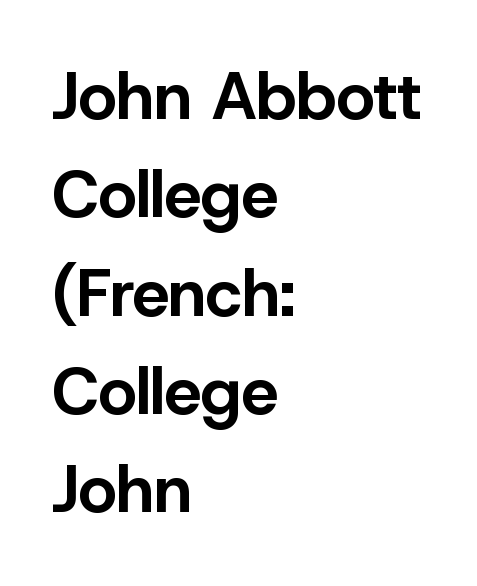
The image shows 66 px bold sans-serif type, upright; set left-aligned, normal line spacing (1.49x), normal letter spacing, not underlined; low stroke contrast and a medium x-height.
